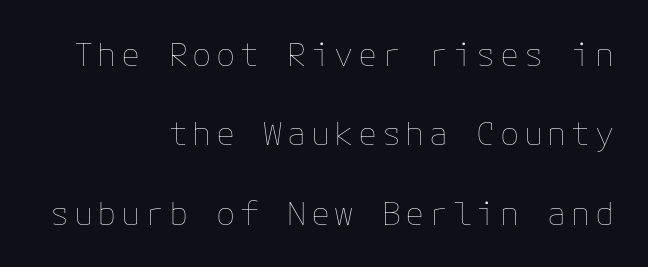
Q: Is the text bold? A: No.
Q: Is the text italic (slanted)? A: No, it is upright.
Q: Is the text underlined? A: No.
Q: How is the paragraph aligned? A: Right-aligned.
Q: Is the spacing between lines tight, normal or loose? A: Loose.
Q: Width (condensed, normal, or wide)? A: Normal.
Q: Stroke contrast? A: Low.
Q: x-height? A: Medium.
